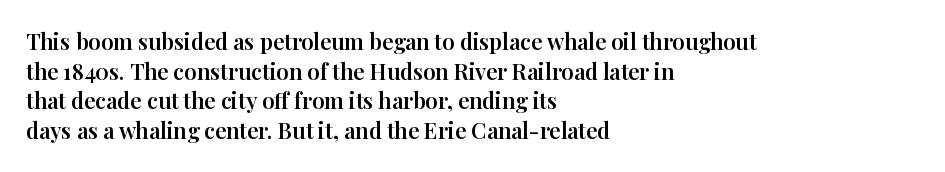
The passage shown stacks its lines at a standard gap. Look at the tracking — it's just the regular setting, nothing added. A typesetter would mark this as roman, not italic. Underlining? Definitely not there. One-word summary of the alignment: left.
